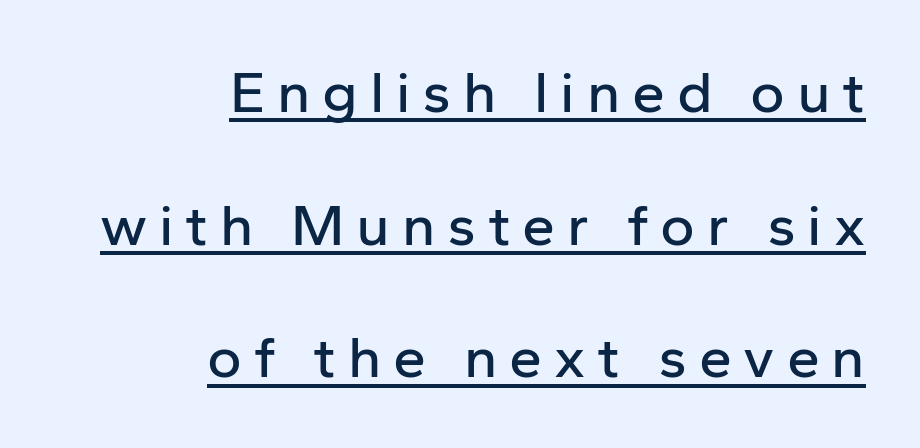
Q: Is the text italic (slanted)? A: No, it is upright.
Q: Is the typeface a serif or a sans-serif typeface? A: Sans-serif.
Q: Is the text underlined? A: Yes.
Q: How is the paragraph aligned? A: Right-aligned.
Q: Is the spacing between letters normal or unusually wide? A: Unusually wide.
Q: Is the spacing between lines tight, normal or loose? A: Loose.
Q: Width (condensed, normal, or wide)? A: Normal.
Q: Stroke contrast? A: Low.
Q: x-height? A: Medium.
Q: Monospaced? A: No.
